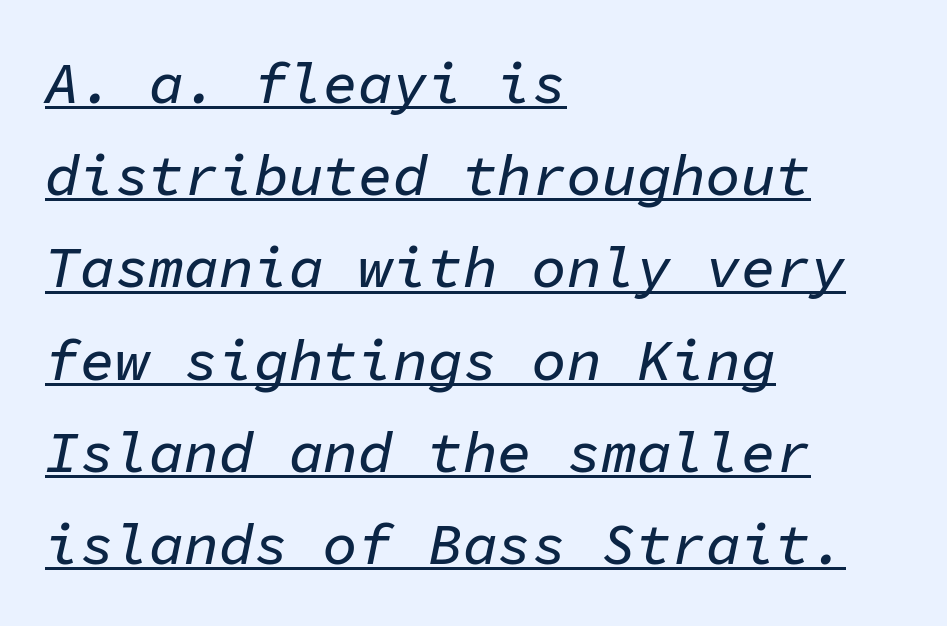
{"italic": "yes", "lean": "right", "slant_degrees": 11, "width": "normal", "stroke_contrast": "low", "x_height": "medium", "monospaced": "yes", "underline": "yes", "align": "left", "line_spacing": "normal", "line_spacing_ratio": 1.59, "letter_spacing": "normal", "letter_spacing_em": 0.0, "glyph_px": 58}
